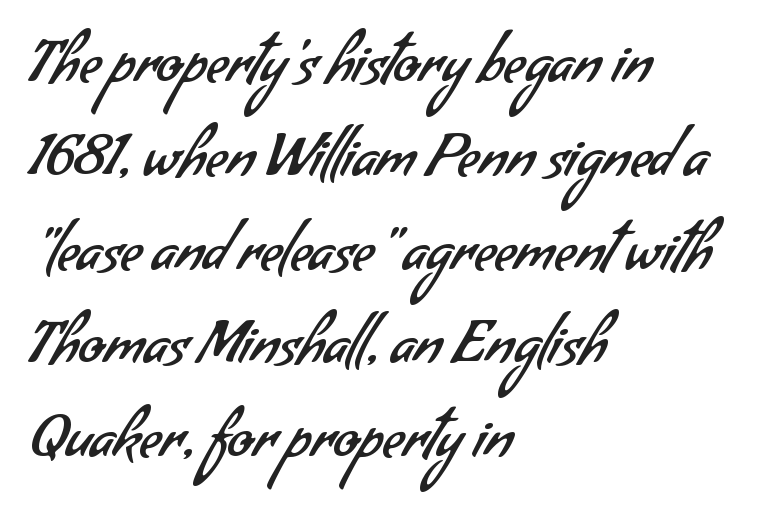
The rendering uses natural spacing where letterforms have individual widths. Regarding leading, the lines here are spaced in the standard way. No chunkiness to these letters — they're not bold. The area under the type is left untouched.
